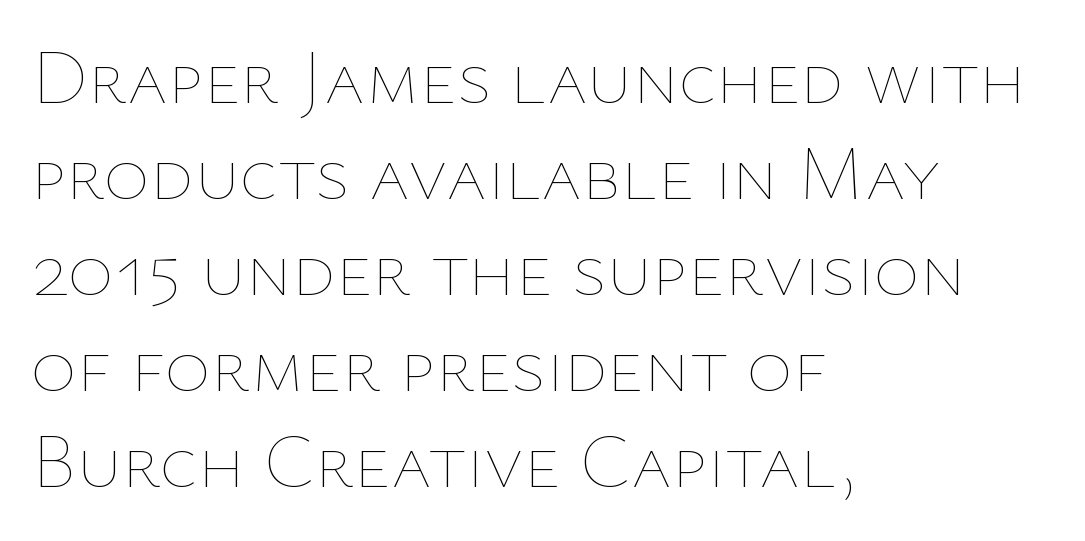
{"italic": "no", "bold": "no", "weight": "thin", "width": "normal", "stroke_contrast": "low", "x_height": "medium", "monospaced": "no", "underline": "no", "align": "left", "line_spacing_ratio": 1.23, "letter_spacing": "normal", "letter_spacing_em": 0.0, "glyph_px": 78}
